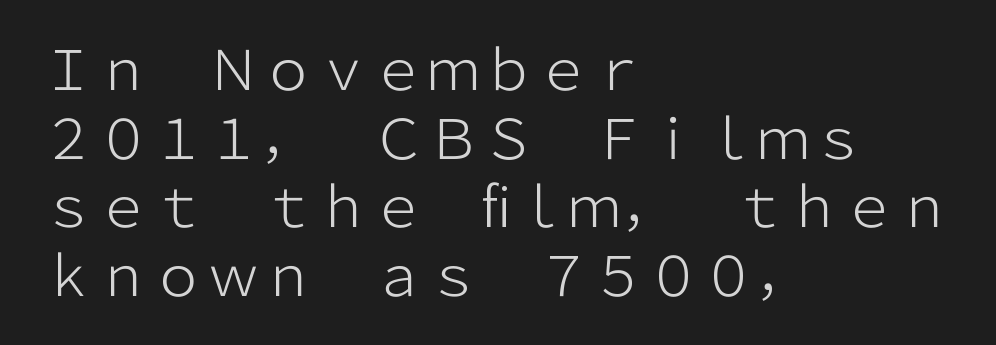
Inter-character spacing is left at the font's built-in metrics. The characters display no serif detailing; their extremities are plain. Where is the straight margin? On the left. If you drew a line through each stem, it would be perfectly vertical. This rendering features lettering with no underline. Is this a fixed-width face? No — the glyphs have proportional, varying widths.
